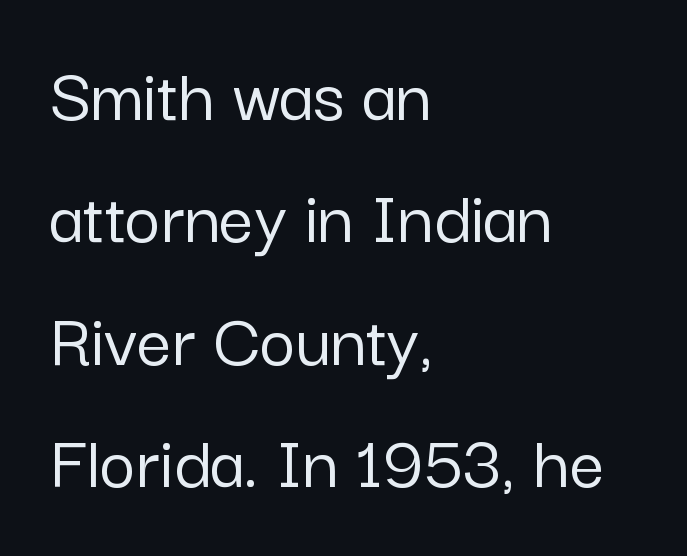
The image shows 78 px sans-serif type, upright; set left-aligned, normal line spacing (1.57x), normal letter spacing, not underlined; low stroke contrast and a medium x-height.
